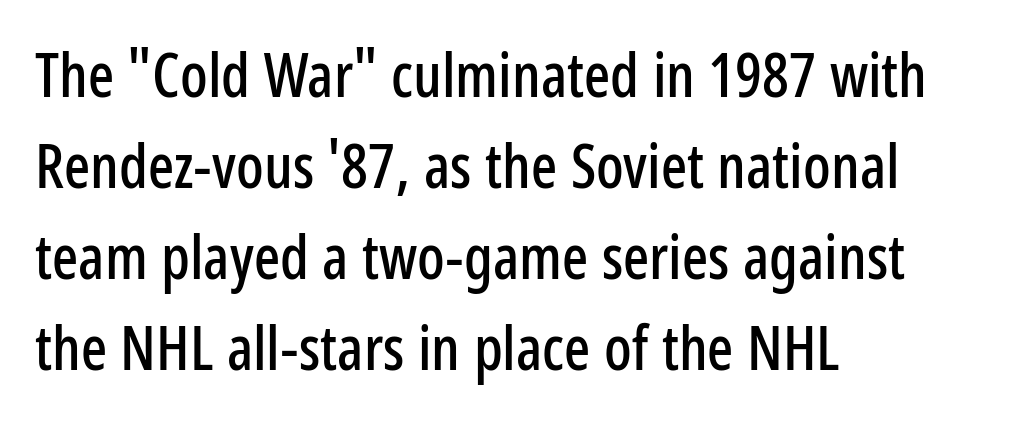
Q: Is the text italic (slanted)? A: No, it is upright.
Q: Is the typeface a serif or a sans-serif typeface? A: Sans-serif.
Q: Is the text underlined? A: No.
Q: How is the paragraph aligned? A: Left-aligned.
Q: Is the spacing between letters normal or unusually wide? A: Normal.
Q: Is the spacing between lines tight, normal or loose? A: Normal.
Q: Width (condensed, normal, or wide)? A: Condensed.
Q: Stroke contrast? A: Low.
Q: x-height? A: Medium.
Q: Monospaced? A: No.
